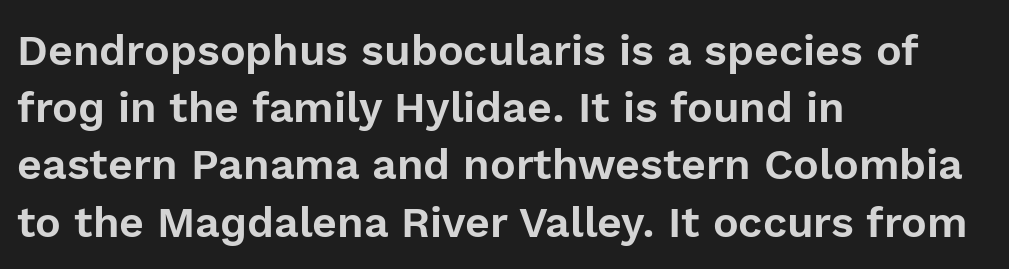
The image shows 43 px sans-serif type, upright; set left-aligned, normal line spacing (1.33x), normal letter spacing, not underlined; a medium x-height.
